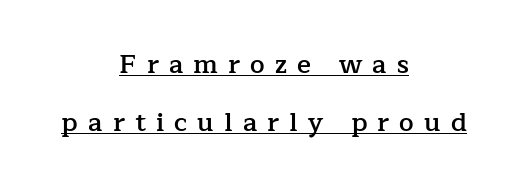
The image shows 26 px text type, upright; set centered, loose line spacing (2.25x), unusually wide letter spacing (+0.39 em), underlined.
